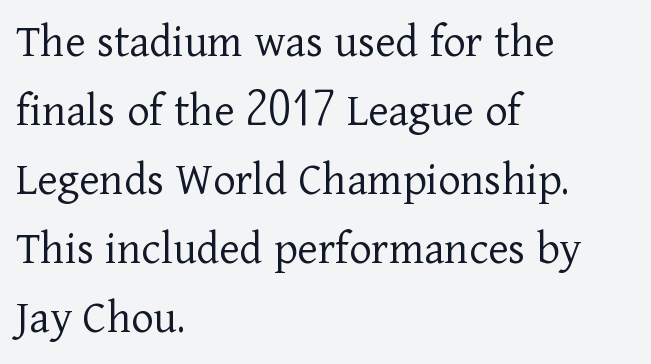
Note: serifs present on the glyphs. All the whitespace from short lines collects on the right. Does the lettering tilt? It doesn't — this is upright. Stems and bowls with no extra thickness — not bold.
